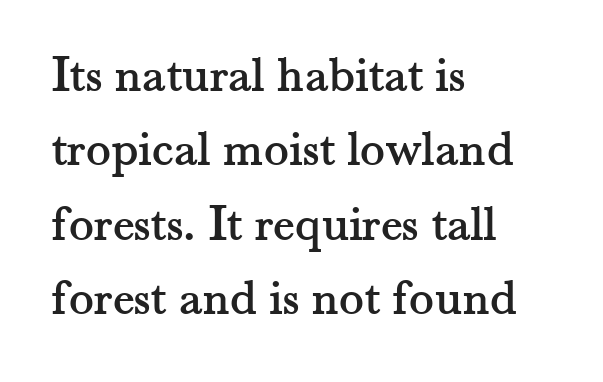
Plain, unruled lines of type. A typesetter would label this face a serif. How are the letters spaced? Ordinarily, with no added tracking. The line-height multiplier appears to be the usual default. Italic? Not at all — the glyphs are vertical. This sample is left-justified, so line endings fall wherever the words run out.
